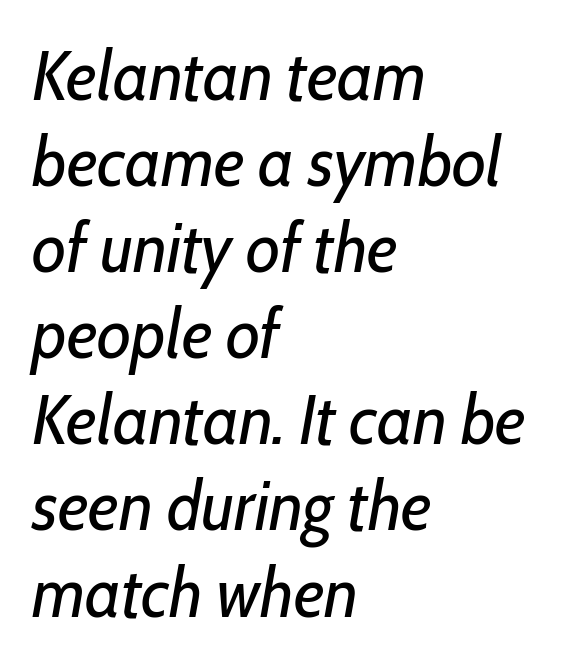
The space directly below the letters is spotless. The face used here is proportionally spaced, like ordinary book or web type. Vertical stems look standard width or narrower in stroke. Short and long lines alike share a common starting point at left. A typesetter would call this zero additional tracking. Slanted lettering throughout.
